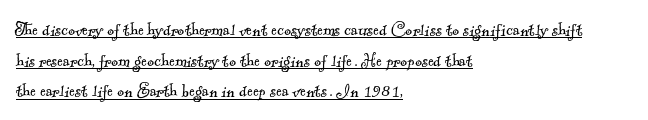
The image shows 21 px text type; set left-aligned, normal line spacing (1.46x), normal letter spacing, underlined.
